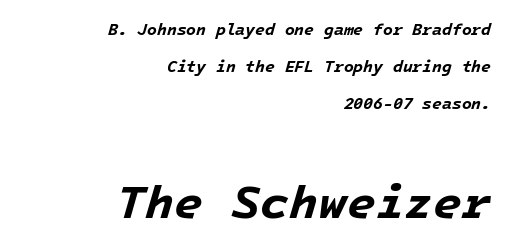
Q: Is the text bold? A: Yes.
Q: Is the text italic (slanted)? A: Yes, it leans right by about 16 degrees.
Q: Is the text underlined? A: No.
Q: How is the paragraph aligned? A: Right-aligned.
Q: Is the spacing between letters normal or unusually wide? A: Normal.
Q: Is the spacing between lines tight, normal or loose? A: Loose.
Q: Which block of text is set in a larger size, the first (top) or the second (bottom)? A: The second (bottom) one.
Q: Width (condensed, normal, or wide)? A: Normal.
Q: Stroke contrast? A: Low.
Q: x-height? A: Medium.
